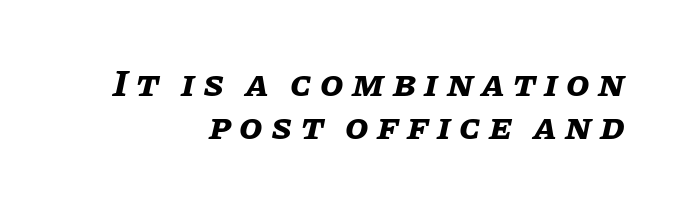
The image shows 38 px bold type, italic (leaning right); set right-aligned, tight line spacing (1.12x), unusually wide letter spacing (+0.22 em), not underlined; low stroke contrast and a large x-height.
